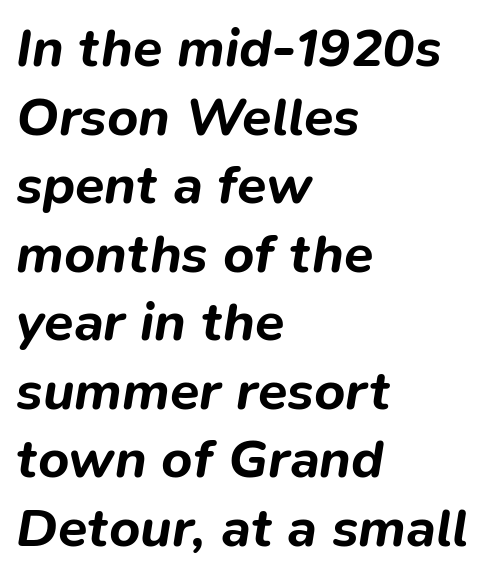
Decoration check: the copy has no underline. I'd describe the lettering as bold — thick and assertive. In terms of posture, this sample is oblique. Typeset ragged right — the left edge is the straight one. Tracking here is standard; glyphs follow each other at the usual distance.
